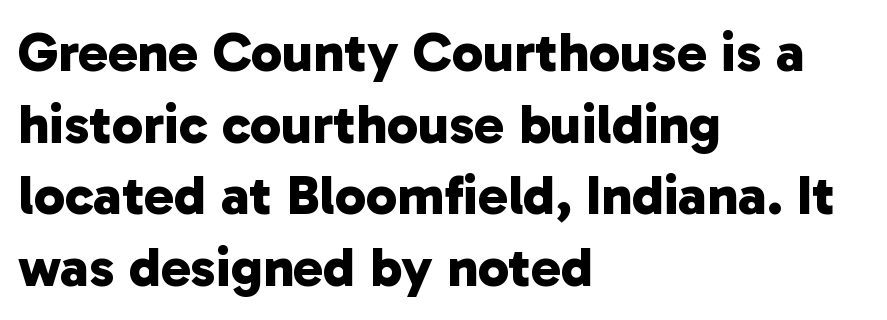
{"serif": "no", "bold": "yes", "weight": "bold", "width": "normal", "stroke_contrast": "low", "x_height": "medium", "monospaced": "no", "underline": "no", "align": "left", "line_spacing": "normal", "line_spacing_ratio": 1.28, "letter_spacing": "normal", "letter_spacing_em": 0.0, "glyph_px": 56}
